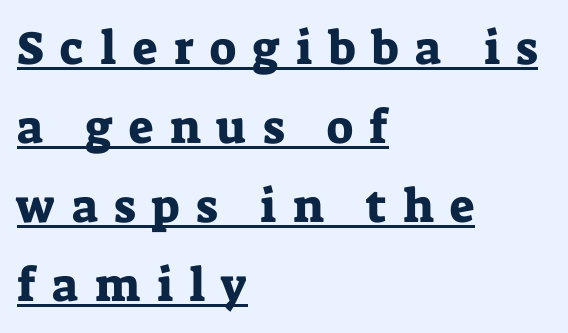
The image shows 47 px serif type, upright; set left-aligned, normal line spacing (1.68x), unusually wide letter spacing (+0.35 em), underlined; low stroke contrast and a medium x-height.
